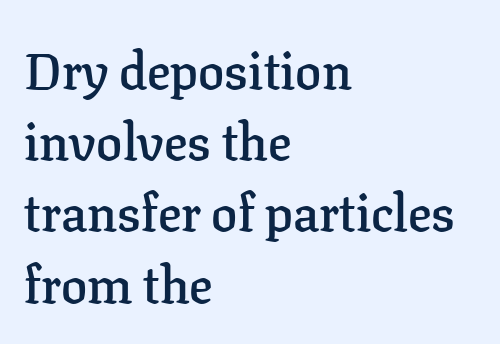
You could not count columns in this text — the font is proportionally spaced. Designer's note — italics off, roman on. Nobody touched the tracking dial on this one. Honestly, the row spacing looks completely unremarkable.
